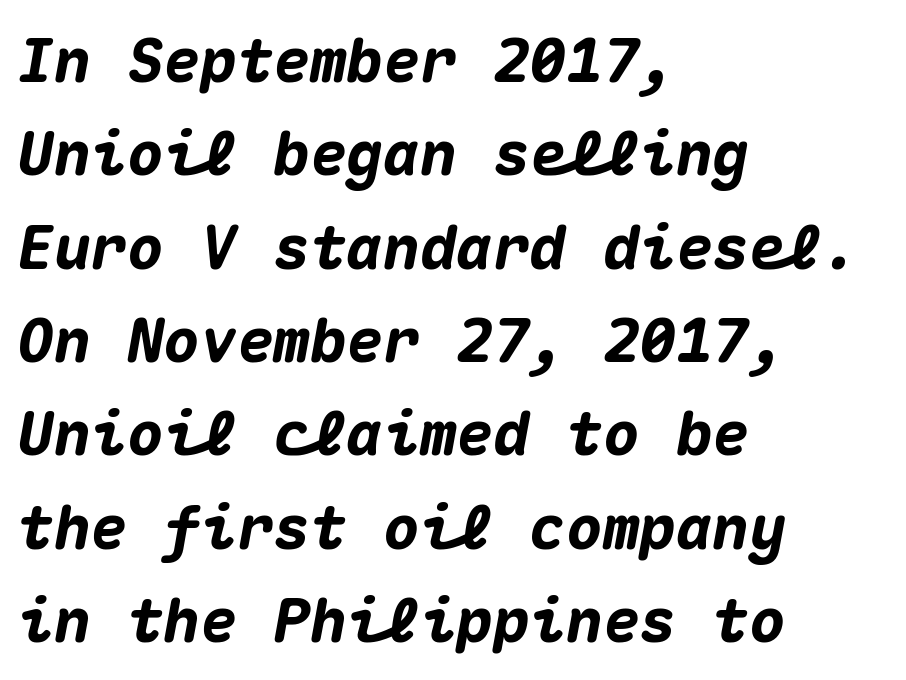
{"italic": "yes", "lean": "right", "slant_degrees": 10, "bold": "yes", "weight": "heavy", "width": "normal", "stroke_contrast": "medium", "x_height": "medium", "monospaced": "yes", "underline": "no", "align": "left", "line_spacing": "normal", "line_spacing_ratio": 1.53, "letter_spacing": "normal", "letter_spacing_em": 0.0, "glyph_px": 61}
